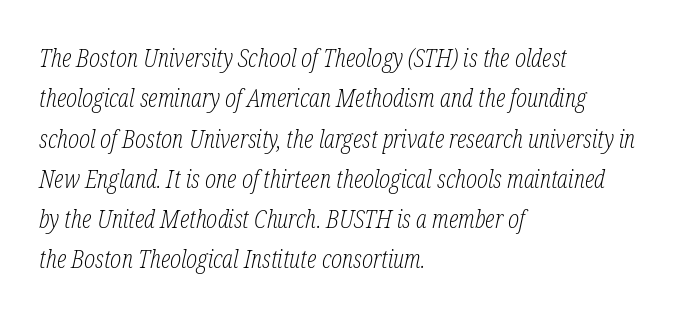
Q: Is the text bold? A: No.
Q: Is the text italic (slanted)? A: Yes, it leans right by about 12 degrees.
Q: Is the text underlined? A: No.
Q: How is the paragraph aligned? A: Left-aligned.
Q: Is the spacing between letters normal or unusually wide? A: Normal.
Q: Is the spacing between lines tight, normal or loose? A: Normal.
